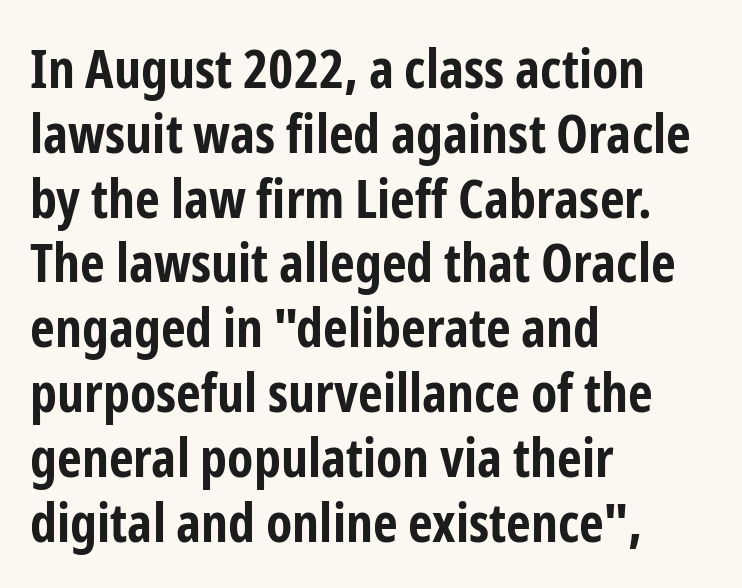
Q: Is the text bold? A: Yes.
Q: Is the text italic (slanted)? A: No, it is upright.
Q: Is the typeface a serif or a sans-serif typeface? A: Sans-serif.
Q: Is the text underlined? A: No.
Q: How is the paragraph aligned? A: Left-aligned.
Q: Is the spacing between letters normal or unusually wide? A: Normal.
Q: Width (condensed, normal, or wide)? A: Condensed.
Q: Stroke contrast? A: Low.
Q: x-height? A: Medium.
Q: Monospaced? A: No.
